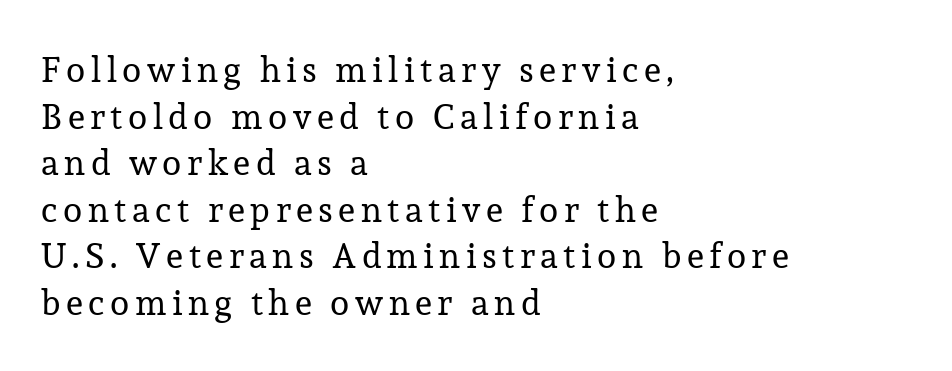
The image shows 35 px regular-weight serif type, upright; set left-aligned, normal line spacing (1.33x), not underlined; low stroke contrast and a medium x-height.
